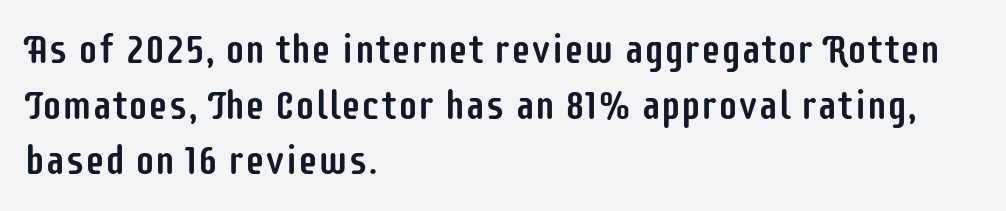
The image shows 40 px condensed sans-serif type, upright; set left-aligned, normal line spacing (1.39x), normal letter spacing, not underlined; low stroke contrast and a large x-height.
